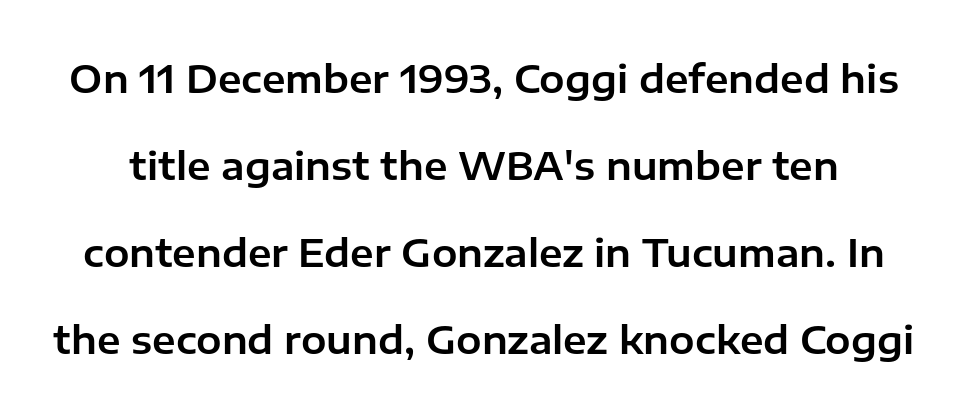
The vertical gap from one line to the next is large. Each letter keeps its own natural width here, so spacing adapts to shape. Examine the stroke ends and you'll find no serifs. How are the letters spaced? Ordinarily, with no added tracking. A typesetter would mark this as roman, not italic.
